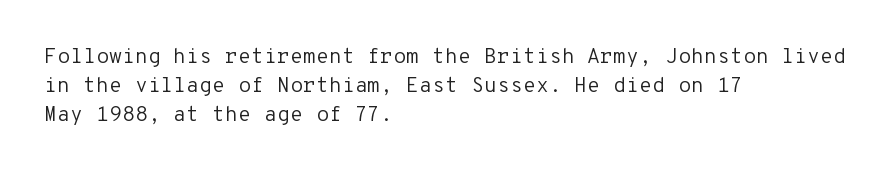
Letters rest on an invisible, unmarked baseline. Heaviness? Minimal to ordinary, like unemphasized prose. The rendering anchors every line to the left-hand side. The line-height multiplier appears to be the usual default.
